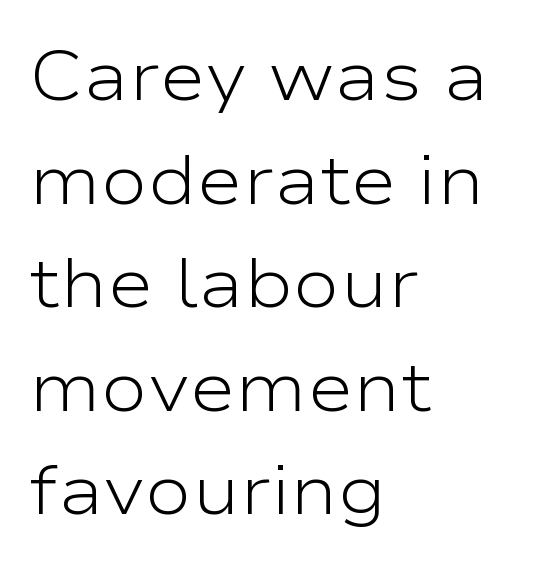
Varying glyph widths throughout — classic text-font behaviour. The type is set solid horizontally, with unmodified tracking. It's the straight-up-and-down kind of type. The line-height multiplier appears to be the usual default. Unbolded letterforms with no extra heft.
